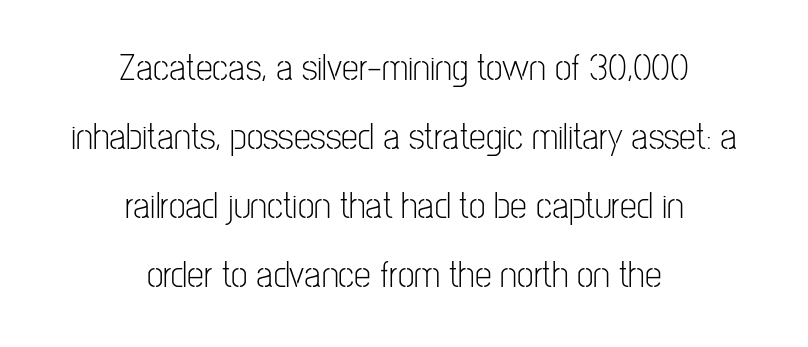
Q: Is the text bold? A: No.
Q: Is the text italic (slanted)? A: No, it is upright.
Q: Is the typeface a serif or a sans-serif typeface? A: Sans-serif.
Q: Is the text underlined? A: No.
Q: How is the paragraph aligned? A: Centered.
Q: Is the spacing between letters normal or unusually wide? A: Normal.
Q: Width (condensed, normal, or wide)? A: Condensed.
Q: Stroke contrast? A: Low.
Q: x-height? A: Medium.
Q: Monospaced? A: No.
